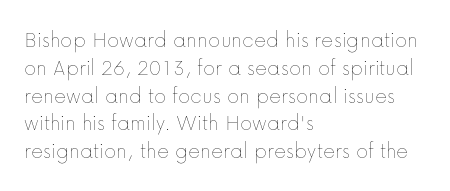
Q: Is the text bold? A: No.
Q: Is the text italic (slanted)? A: No, it is upright.
Q: Is the text underlined? A: No.
Q: How is the paragraph aligned? A: Left-aligned.
Q: Is the spacing between letters normal or unusually wide? A: Normal.
